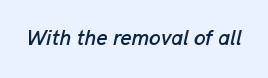
A typesetter would mark this as italic. The letterforms sit shoulder to shoulder at normal distance. Quick note: underline off.
